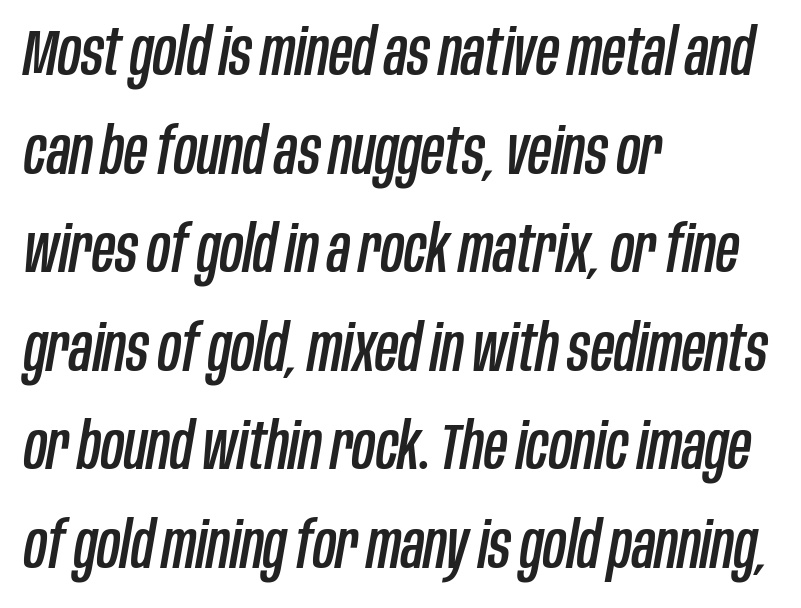
The image shows 64 px condensed type, italic (leaning right); set left-aligned, normal line spacing (1.54x), normal letter spacing, not underlined; low stroke contrast and a large x-height.
